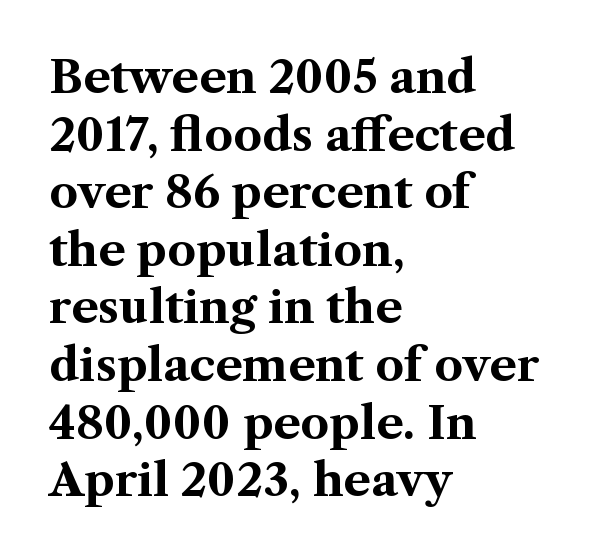
Designer's note — italics off, roman on. Honestly, the row spacing looks completely unremarkable. The rendering anchors every line to the left-hand side. No word sits above an underline. Note the varied advance widths — an 'i' is clearly narrower than an 'm'. To sum up the face: it has serifs.
